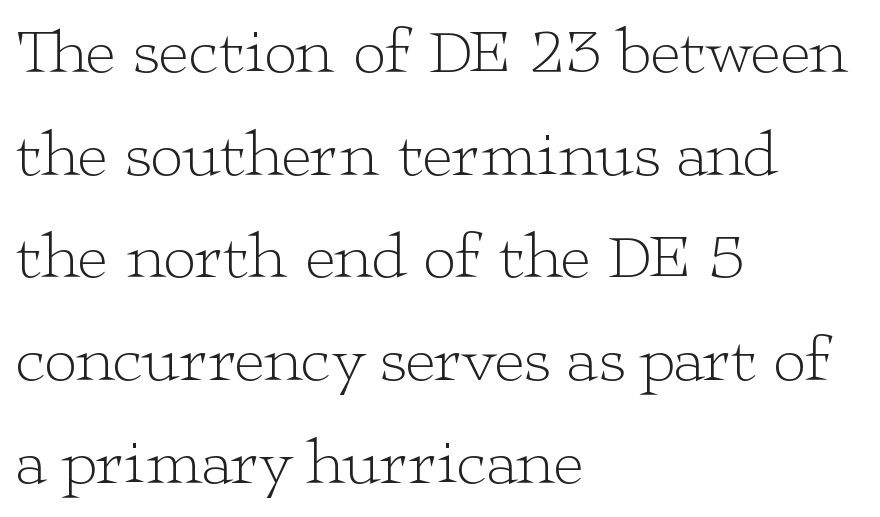
The image shows 65 px light, wide serif type, upright; set left-aligned, normal line spacing (1.58x), normal letter spacing, not underlined; low stroke contrast and a medium x-height.
